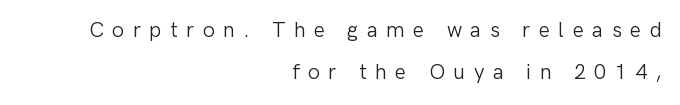
The image shows 21 px text type, upright; set right-aligned, loose line spacing (2.02x), unusually wide letter spacing (+0.41 em), not underlined.
